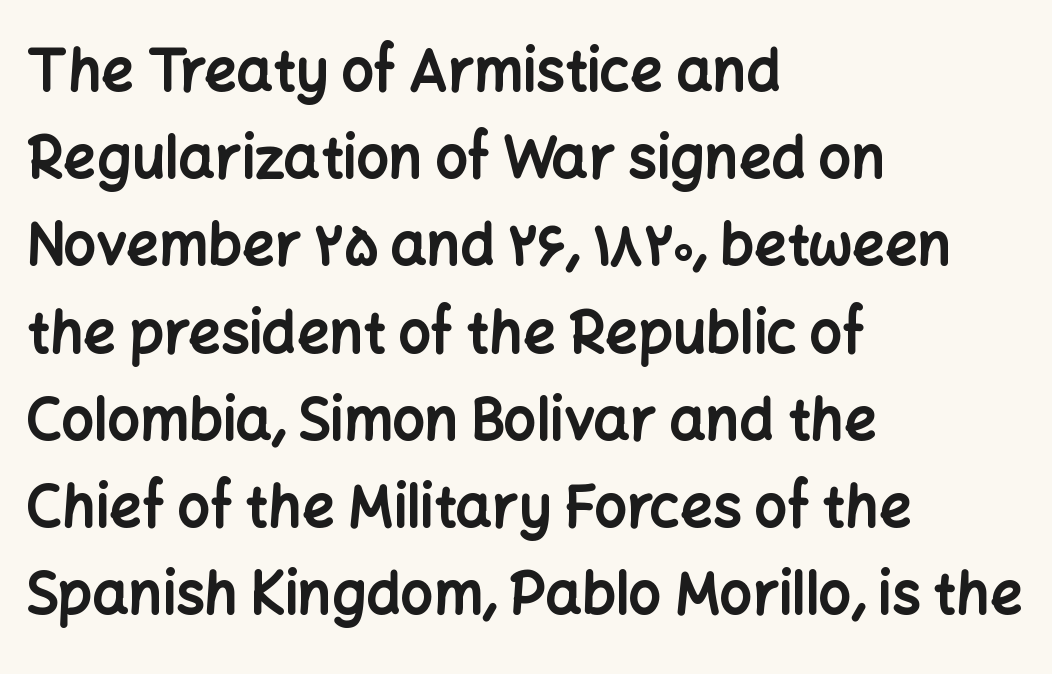
The image shows 57 px bold sans-serif type, upright; set left-aligned, normal line spacing (1.53x), normal letter spacing, not underlined; low stroke contrast and a medium x-height.
